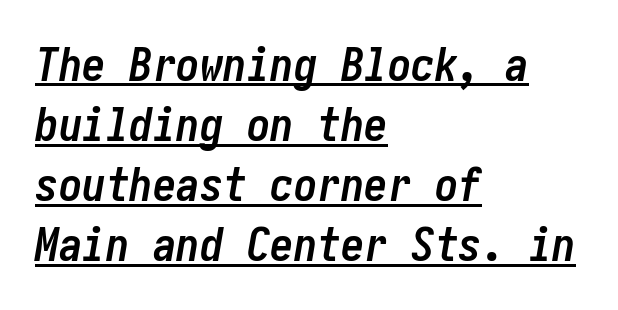
The image shows 47 px semibold, condensed type, italic (leaning right); set left-aligned, normal line spacing (1.28x), normal letter spacing, underlined; low stroke contrast and a medium x-height.
